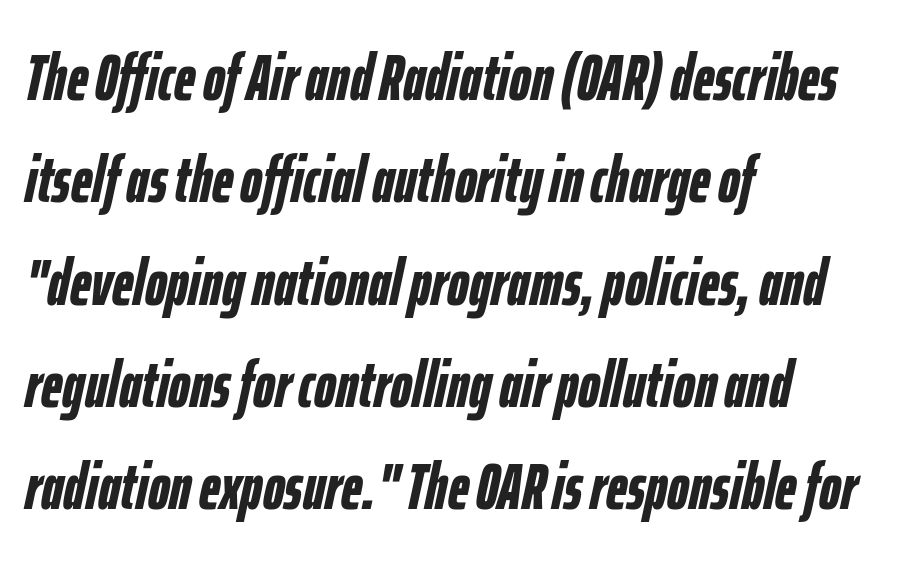
Q: Is the text bold? A: Yes.
Q: Is the text italic (slanted)? A: Yes, it leans right by about 12 degrees.
Q: Is the text underlined? A: No.
Q: How is the paragraph aligned? A: Left-aligned.
Q: Is the spacing between letters normal or unusually wide? A: Normal.
Q: Is the spacing between lines tight, normal or loose? A: Normal.
Q: Width (condensed, normal, or wide)? A: Condensed.
Q: Stroke contrast? A: Low.
Q: x-height? A: Medium.
Q: Monospaced? A: No.
